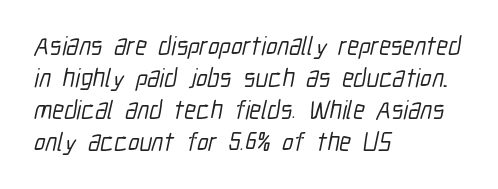
{"underline": "no", "align": "left", "line_spacing_ratio": 1.23, "letter_spacing": "normal", "letter_spacing_em": 0.0, "glyph_px": 26}
